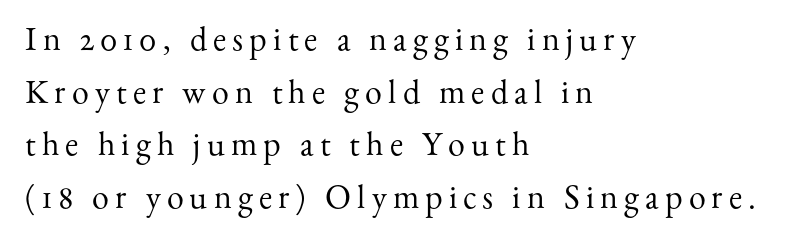
Q: Is the text bold? A: No.
Q: Is the text italic (slanted)? A: No, it is upright.
Q: Is the typeface a serif or a sans-serif typeface? A: Serif.
Q: Is the text underlined? A: No.
Q: How is the paragraph aligned? A: Left-aligned.
Q: Is the spacing between lines tight, normal or loose? A: Normal.
Q: Width (condensed, normal, or wide)? A: Normal.
Q: Stroke contrast? A: Medium.
Q: x-height? A: Small.
Q: Monospaced? A: No.
